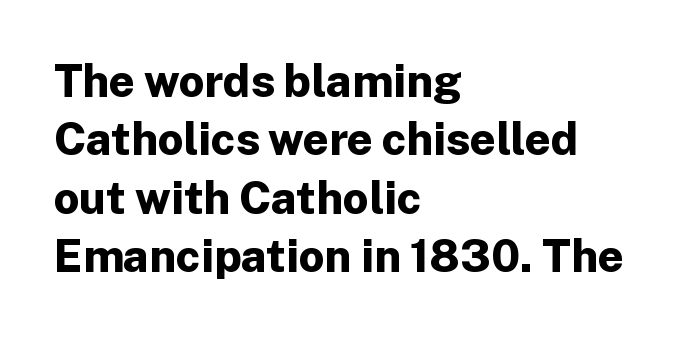
{"serif": "no", "italic": "no", "bold": "yes", "weight": "bold", "width": "normal", "stroke_contrast": "low", "x_height": "medium", "monospaced": "no", "underline": "no", "align": "left", "line_spacing": "normal", "line_spacing_ratio": 1.3, "letter_spacing": "normal", "letter_spacing_em": 0.0, "glyph_px": 45}
